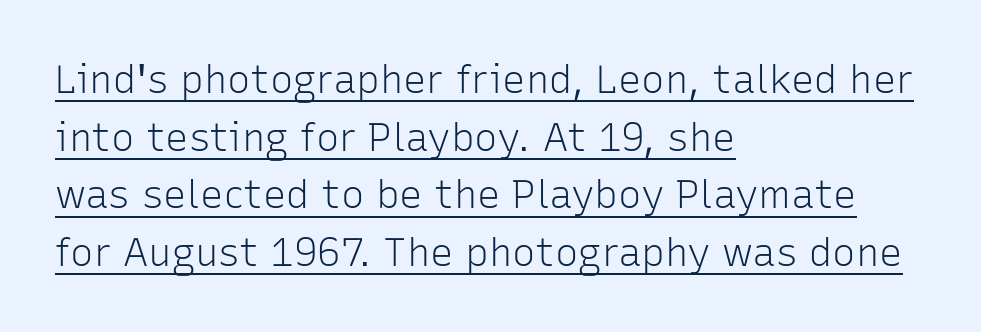
The face used here is proportionally spaced, like ordinary book or web type. The cut favours lightness, reaching ordinary text weight at its darkest. Emphasis is given by a line drawn under the lettering. What kind of face is this? One without serifs — a sans. Each word holds together tightly as a unit, with standard inter-letter gaps.
